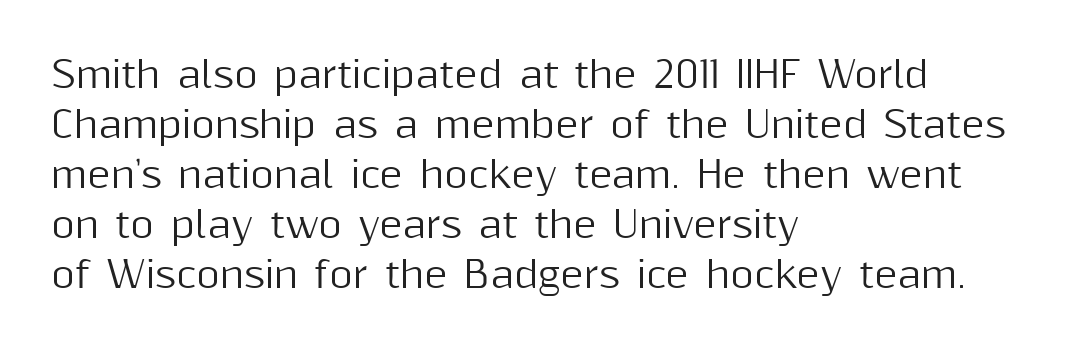
Q: Is the text italic (slanted)? A: No, it is upright.
Q: Is the typeface a serif or a sans-serif typeface? A: Sans-serif.
Q: Is the text underlined? A: No.
Q: How is the paragraph aligned? A: Left-aligned.
Q: Is the spacing between letters normal or unusually wide? A: Normal.
Q: Is the spacing between lines tight, normal or loose? A: Normal.
Q: Width (condensed, normal, or wide)? A: Normal.
Q: Stroke contrast? A: Medium.
Q: x-height? A: Medium.
Q: Monospaced? A: No.
